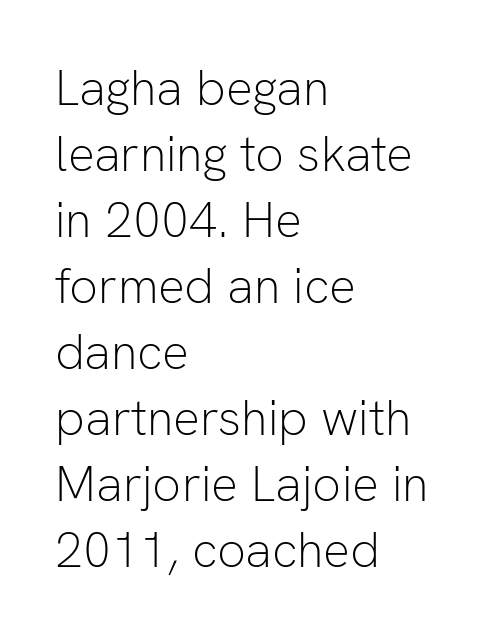
The image shows 50 px light sans-serif type, upright; set left-aligned, normal line spacing (1.32x), normal letter spacing, not underlined; low stroke contrast and a medium x-height.
